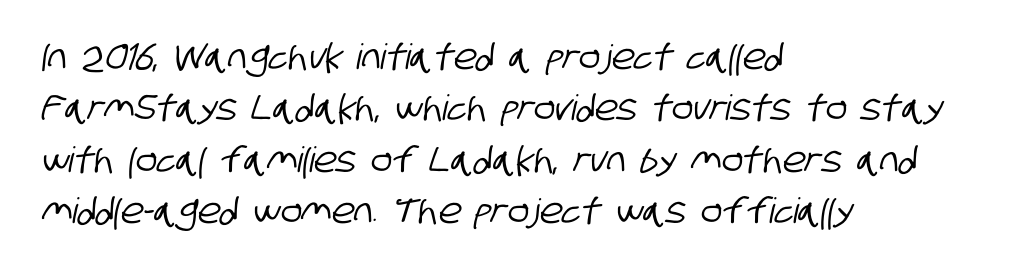
Spacing verdict: proportional, widths tailored to each character. Bare-footed words on every line. Each line starts at the same left margin while the right side varies. Typographically, this falls in the sans-serif category. One glance says typical: line gaps are just what's usual. What stands out about the letter spacing? Nothing — it is the standard amount.
